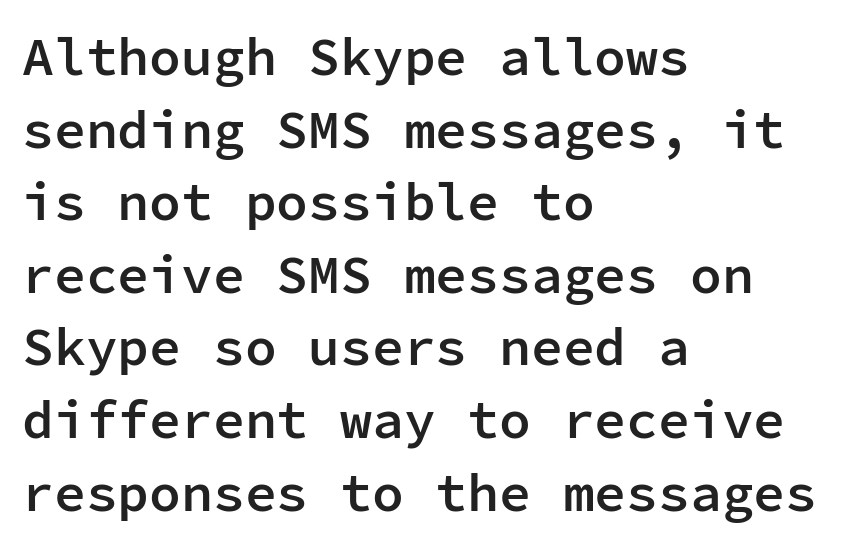
{"serif": "no", "italic": "no", "bold": "semi", "weight": "semibold", "width": "normal", "stroke_contrast": "low", "x_height": "medium", "monospaced": "yes", "underline": "no", "align": "left", "line_spacing": "normal", "line_spacing_ratio": 1.37, "letter_spacing": "normal", "letter_spacing_em": 0.0, "glyph_px": 53}
